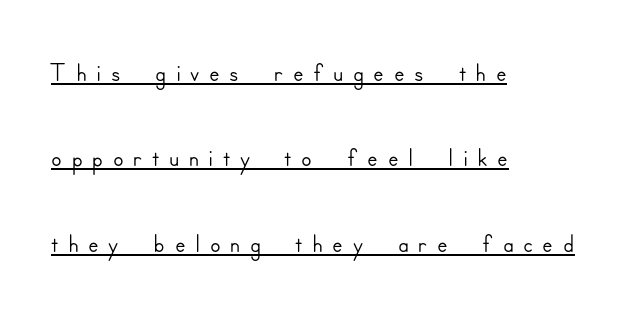
The image shows 39 px sans-serif type, upright; set left-aligned, loose line spacing (2.19x), unusually wide letter spacing (+0.24 em), underlined; low stroke contrast and a small x-height.
